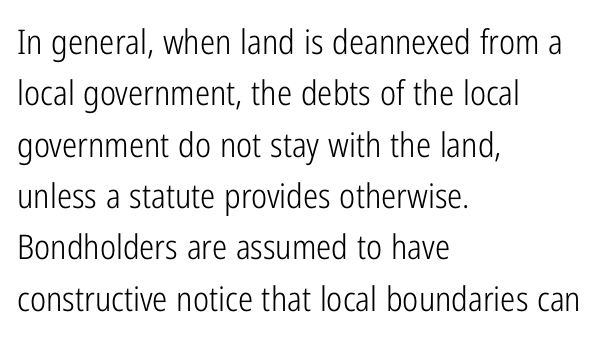
{"serif": "no", "italic": "no", "bold": "no", "weight": "light", "width": "condensed", "stroke_contrast": "low", "x_height": "medium", "monospaced": "no", "underline": "no", "align": "left", "line_spacing": "normal", "line_spacing_ratio": 1.51, "letter_spacing": "normal", "letter_spacing_em": 0.0, "glyph_px": 34}
